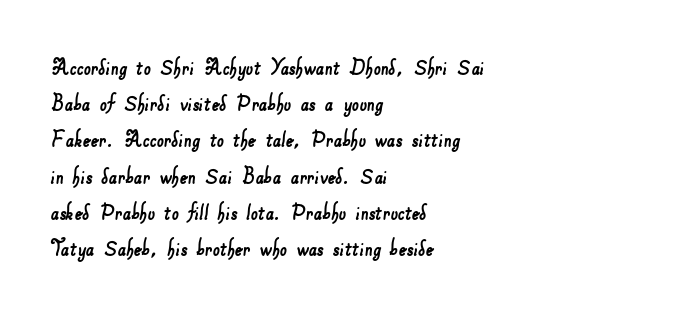
Q: Is the text underlined? A: No.
Q: How is the paragraph aligned? A: Left-aligned.
Q: Is the spacing between letters normal or unusually wide? A: Normal.
Q: Is the spacing between lines tight, normal or loose? A: Normal.
